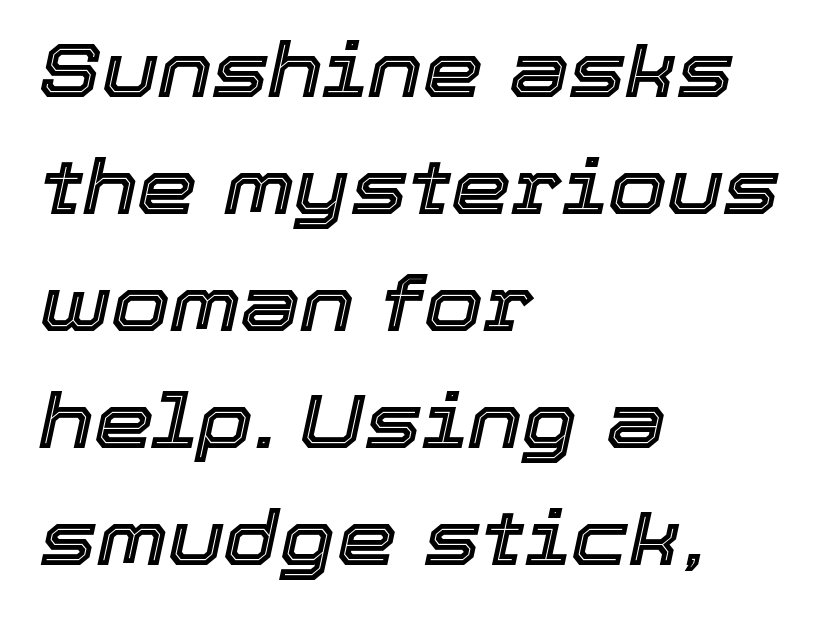
{"italic": "yes", "lean": "right", "slant_degrees": 12, "width": "normal", "x_height": "medium", "monospaced": "no", "underline": "no", "align": "left", "line_spacing": "normal", "line_spacing_ratio": 1.54, "letter_spacing": "normal", "letter_spacing_em": 0.0, "glyph_px": 76}
